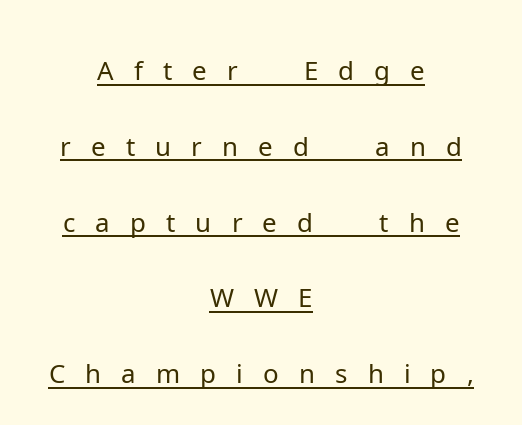
{"serif": "no", "italic": "no", "bold": "no", "weight": "light", "width": "normal", "stroke_contrast": "low", "x_height": "medium", "monospaced": "no", "underline": "yes", "align": "center", "line_spacing": "normal", "line_spacing_ratio": 1.43, "letter_spacing": "wide", "letter_spacing_em": 0.38, "glyph_px": 53}
